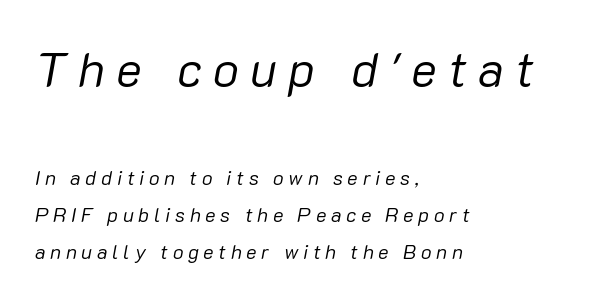
Q: Is the text bold? A: No.
Q: Is the text italic (slanted)? A: Yes, it leans right by about 10 degrees.
Q: Is the text underlined? A: No.
Q: How is the paragraph aligned? A: Left-aligned.
Q: Is the spacing between letters normal or unusually wide? A: Unusually wide.
Q: Which block of text is set in a larger size, the first (top) or the second (bottom)? A: The first (top) one.
Q: Width (condensed, normal, or wide)? A: Normal.
Q: Stroke contrast? A: Low.
Q: x-height? A: Medium.
Q: Monospaced? A: No.
